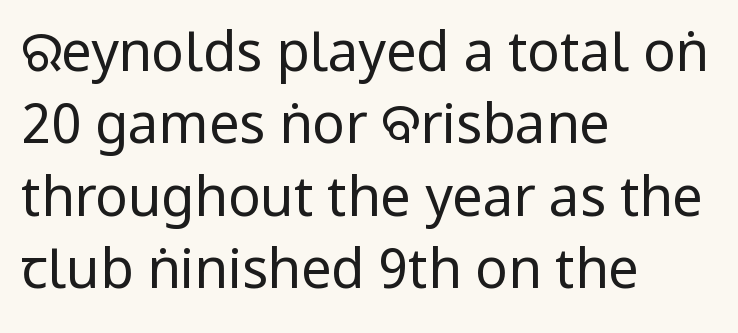
Q: Is the text bold? A: No.
Q: Is the text italic (slanted)? A: No, it is upright.
Q: Is the typeface a serif or a sans-serif typeface? A: Sans-serif.
Q: Is the text underlined? A: No.
Q: How is the paragraph aligned? A: Left-aligned.
Q: Is the spacing between letters normal or unusually wide? A: Normal.
Q: Is the spacing between lines tight, normal or loose? A: Normal.
Q: Width (condensed, normal, or wide)? A: Condensed.
Q: Stroke contrast? A: Low.
